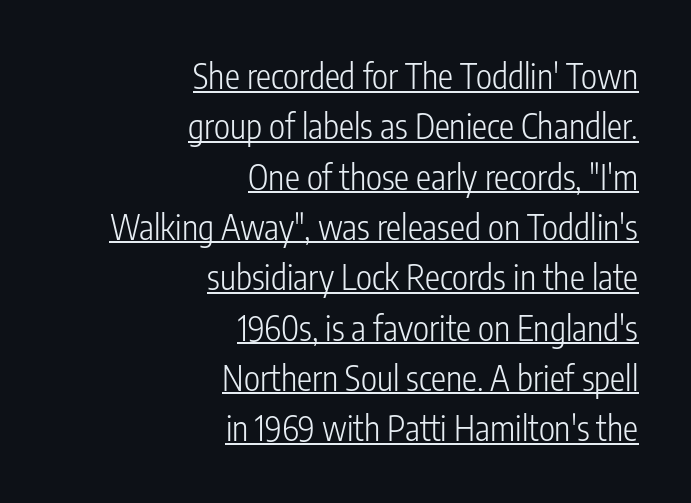
{"serif": "no", "italic": "no", "bold": "no", "weight": "light", "width": "condensed", "stroke_contrast": "low", "x_height": "medium", "monospaced": "no", "underline": "yes", "align": "right", "line_spacing": "normal", "line_spacing_ratio": 1.48, "letter_spacing": "normal", "letter_spacing_em": 0.0, "glyph_px": 34}
